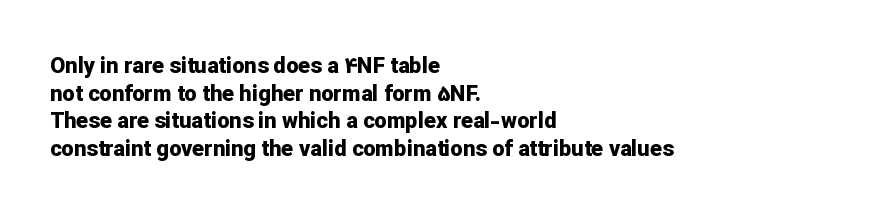
These words are printed bold, with thick strokes throughout. The string is rendered with underlining switched off. What's the leading like? Ordinary, nothing unusual. Tracking value appears to be zero — textbook default spacing. This rendering uses left alignment, leaving the right contour irregular. Every stem runs plumb, perpendicular to the baseline.
